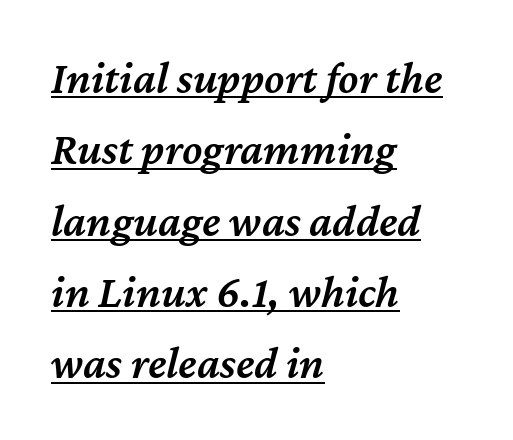
The axis of the letterforms is tilted away from vertical. Note the varied advance widths — an 'i' is clearly narrower than an 'm'. Weight: semibold (demi). Short and long lines alike share a common starting point at left.
